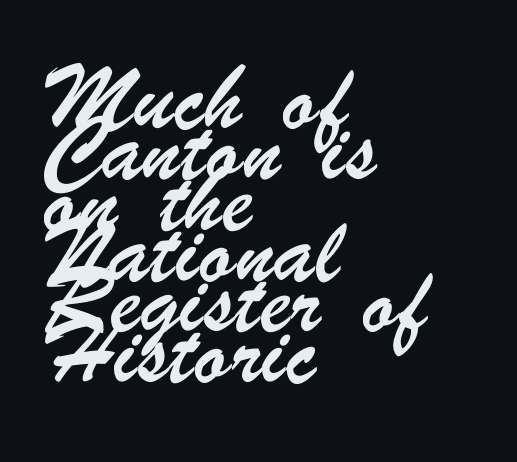
Typeset ragged right — the left edge is the straight one. Proportional: the letters do not fall into vertical columns. Underline: absent. Does the type have serifs? No, each stem ends abruptly. No extra tracking has been applied to these lines.
